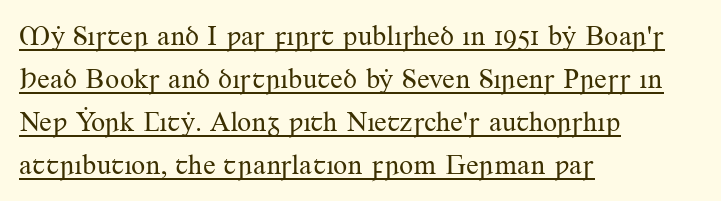
The image shows 28 px regular-weight serif type, upright; set left-aligned, normal line spacing (1.54x), normal letter spacing, underlined; medium stroke contrast and a small x-height.
